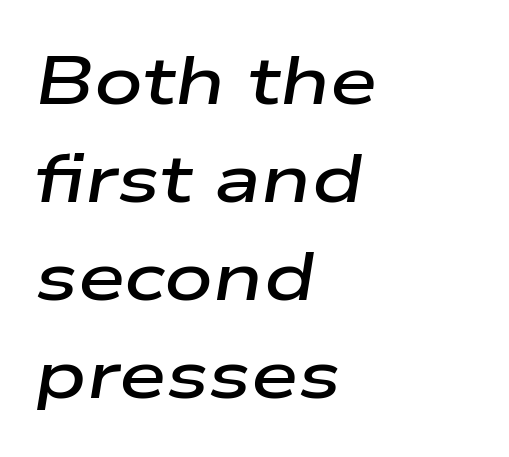
{"italic": "yes", "lean": "right", "slant_degrees": 9, "bold": "semi", "weight": "semibold", "width": "wide", "stroke_contrast": "low", "x_height": "medium", "monospaced": "no", "underline": "no", "align": "left", "line_spacing": "normal", "line_spacing_ratio": 1.44, "letter_spacing": "normal", "letter_spacing_em": 0.0, "glyph_px": 68}
